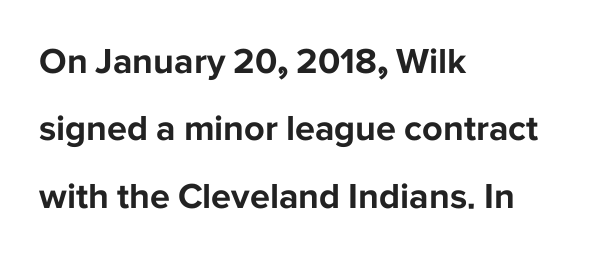
The image shows 36 px bold sans-serif type, upright; set left-aligned, line spacing 1.87x, normal letter spacing, not underlined; low stroke contrast and a medium x-height.
